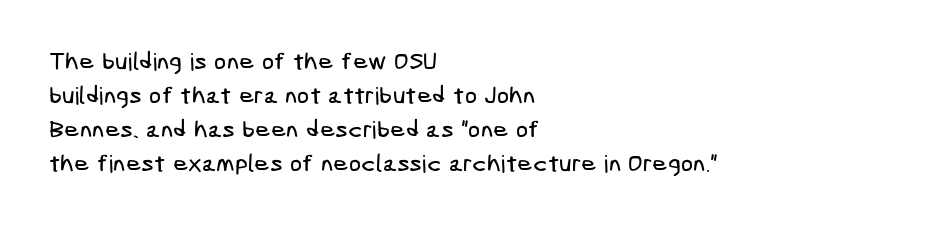
Successive baselines arrive at the customary interval. Caption: multi-line text, flush left, ragged right. Honestly, there is no underline to notice here at all. Letter spacing: default.
